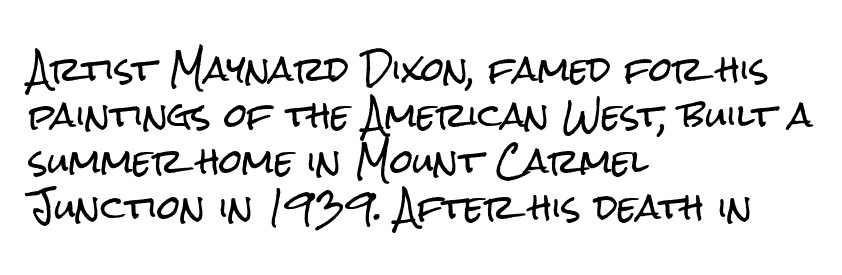
{"serif": "no", "italic": "no", "width": "condensed", "stroke_contrast": "low", "x_height": "medium", "monospaced": "no", "underline": "no", "align": "left", "line_spacing": "normal", "line_spacing_ratio": 1.39, "letter_spacing": "normal", "letter_spacing_em": 0.0, "glyph_px": 33}
